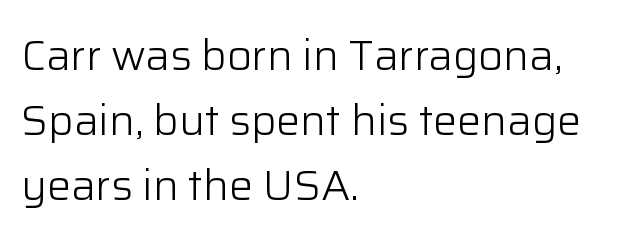
{"serif": "no", "italic": "no", "bold": "no", "weight": "light", "width": "normal", "stroke_contrast": "low", "x_height": "medium", "monospaced": "no", "underline": "no", "align": "left", "line_spacing": "normal", "line_spacing_ratio": 1.51, "letter_spacing": "normal", "letter_spacing_em": 0.0, "glyph_px": 43}
